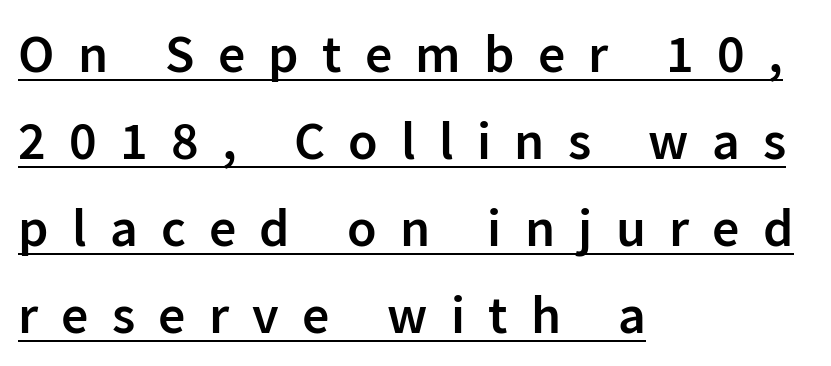
This sample has the flowing, uneven cadence of proportional lettering. Nope, not italic — everything's standing straight. The face used here is rendered with a markedly widened letterfit. Is the type bold? Partly — it's a semibold, heavier than regular but not fully bold.
